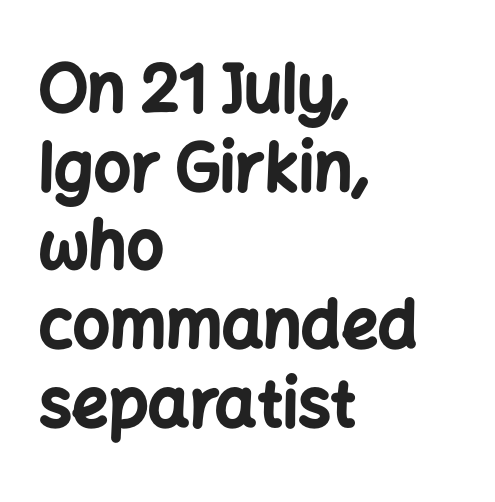
The image shows 65 px bold sans-serif type, upright; set left-aligned, line spacing 1.21x, normal letter spacing, not underlined; low stroke contrast and a medium x-height.
